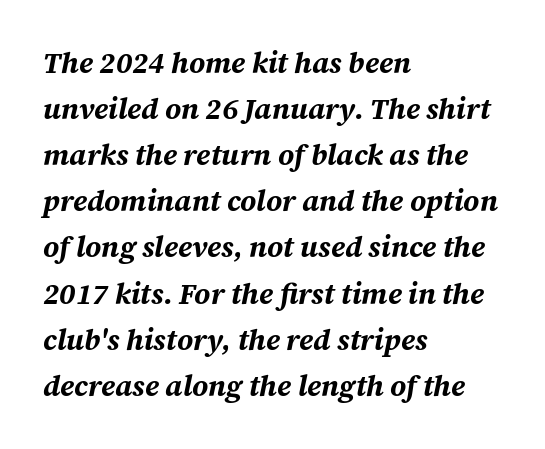
Q: Is the text bold? A: Yes.
Q: Is the text italic (slanted)? A: Yes, it leans right by about 12 degrees.
Q: Is the text underlined? A: No.
Q: How is the paragraph aligned? A: Left-aligned.
Q: Is the spacing between letters normal or unusually wide? A: Normal.
Q: Is the spacing between lines tight, normal or loose? A: Normal.
Q: Width (condensed, normal, or wide)? A: Normal.
Q: Stroke contrast? A: Medium.
Q: x-height? A: Medium.
Q: Monospaced? A: No.
